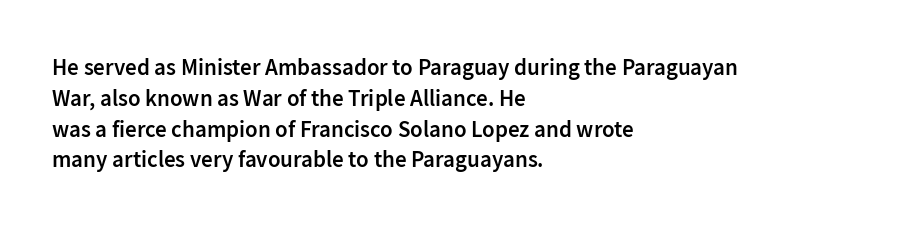
{"italic": "no", "bold": "semi", "underline": "no", "align": "left", "line_spacing": "normal", "line_spacing_ratio": 1.34, "letter_spacing": "normal", "letter_spacing_em": 0.0, "glyph_px": 23}
